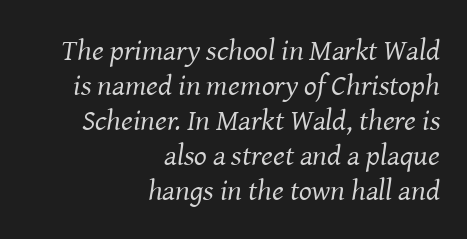
Q: Is the text bold? A: No.
Q: Is the text italic (slanted)? A: Yes, it leans right by about 8 degrees.
Q: Is the typeface a serif or a sans-serif typeface? A: Serif.
Q: Is the text underlined? A: No.
Q: How is the paragraph aligned? A: Right-aligned.
Q: Is the spacing between letters normal or unusually wide? A: Normal.
Q: Width (condensed, normal, or wide)? A: Normal.
Q: Stroke contrast? A: Medium.
Q: x-height? A: Medium.
Q: Monospaced? A: No.
